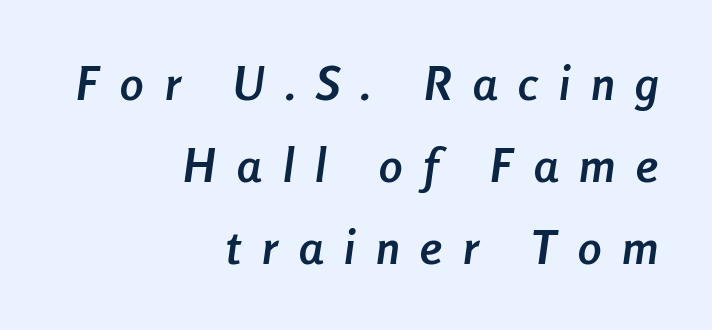
The image shows 47 px semibold, condensed type, italic (leaning right); set right-aligned, line spacing 1.74x, unusually wide letter spacing (+0.45 em), not underlined; low stroke contrast and a medium x-height.
